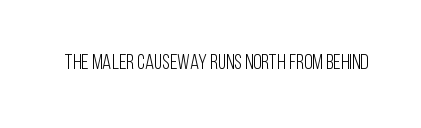
The image shows 21 px text type, upright; set normal letter spacing, not underlined.
